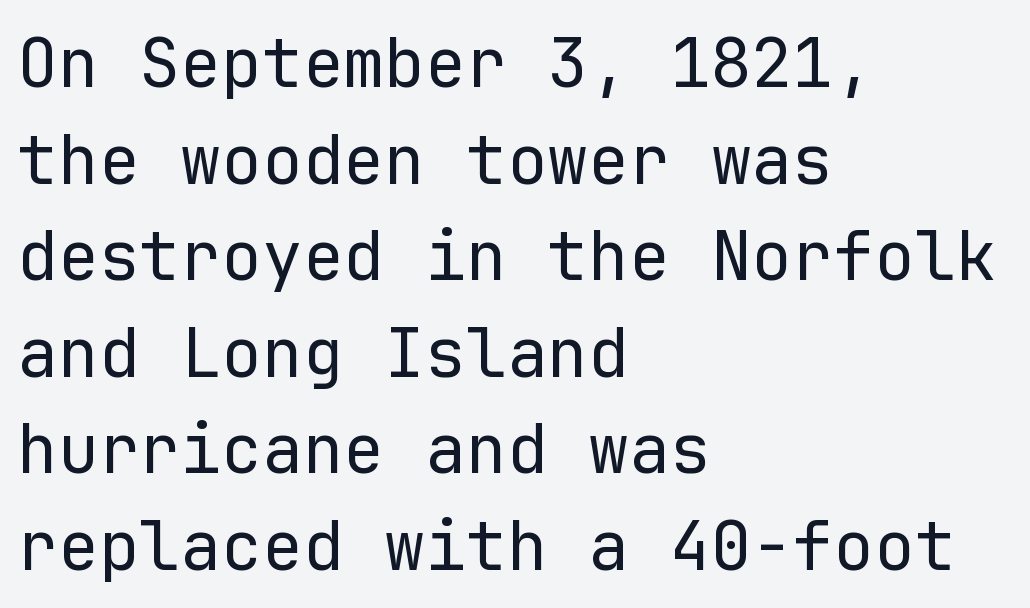
Q: Is the text bold? A: No.
Q: Is the text italic (slanted)? A: No, it is upright.
Q: Is the typeface a serif or a sans-serif typeface? A: Sans-serif.
Q: Is the text underlined? A: No.
Q: How is the paragraph aligned? A: Left-aligned.
Q: Is the spacing between letters normal or unusually wide? A: Normal.
Q: Is the spacing between lines tight, normal or loose? A: Normal.
Q: Width (condensed, normal, or wide)? A: Normal.
Q: Stroke contrast? A: Low.
Q: x-height? A: Medium.
Q: Monospaced? A: Yes.
